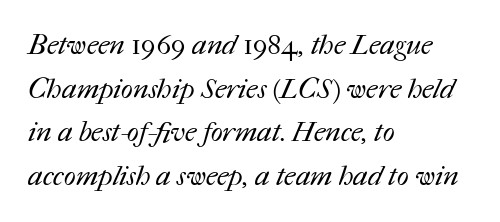
Words appear dense and cohesive because spacing is normal. If you measured baseline to baseline, you'd find a middling distance. Descenders hang freely into open space. Is this a fixed-width face? No — the glyphs have proportional, varying widths.
